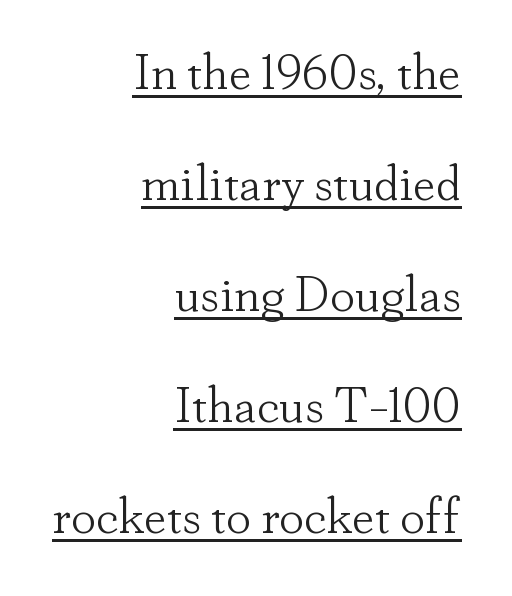
The image shows 50 px light serif type, upright; set right-aligned, loose line spacing (2.22x), normal letter spacing, underlined; low stroke contrast and a small x-height.
